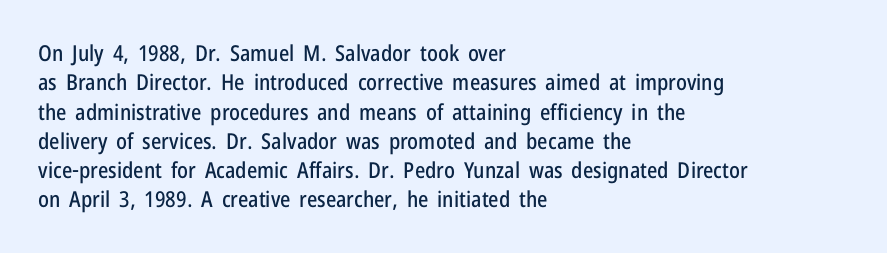
Glyph-to-glyph distance matches everyday printed text. If you drew a ruler down the left edge, every line would touch it. The letters stand upright; this is a roman face. No word sits above an underline. The line-height multiplier appears to be the usual default.
